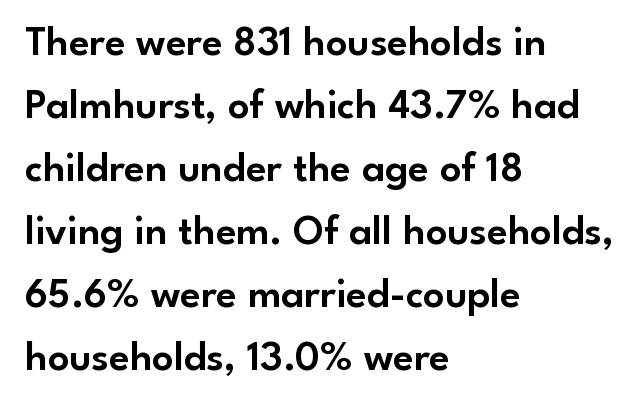
The image shows 42 px sans-serif type, upright; set left-aligned, normal line spacing (1.5x), normal letter spacing, not underlined; low stroke contrast and a small x-height.
